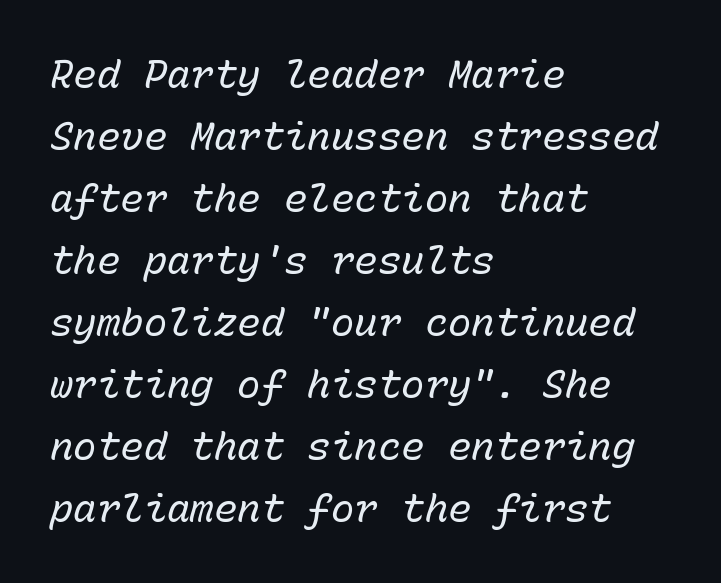
The image shows 39 px regular-weight type, italic (leaning right), monospaced; set left-aligned, normal line spacing (1.59x), normal letter spacing, not underlined; low stroke contrast and a medium x-height.
